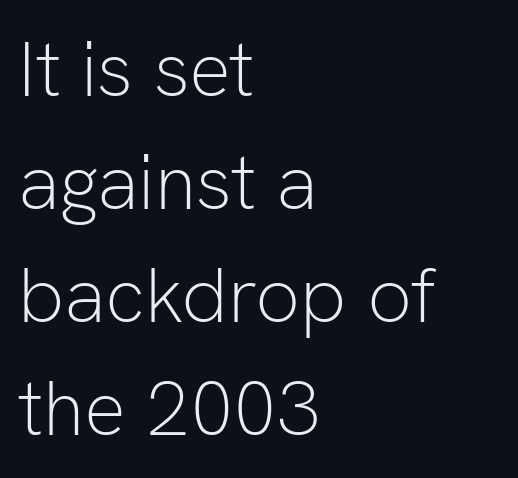
One glance says typical: line gaps are just what's usual. This rendering employs a face without finishing strokes, i.e., a sans-serif. Ascenders rise straight up at ninety degrees. Standard letterfit; no display-style spreading of the glyphs. Line starts are locked; line ends wander.
